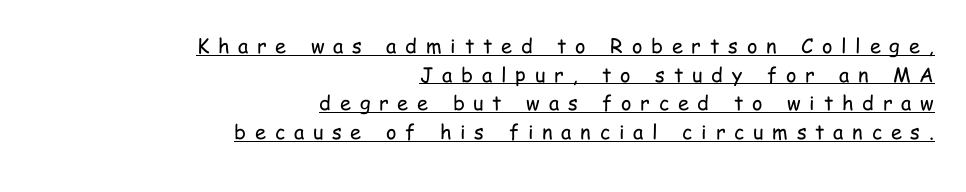
The image shows 20 px text type, upright; set right-aligned, normal line spacing (1.43x), unusually wide letter spacing (+0.44 em), underlined.
